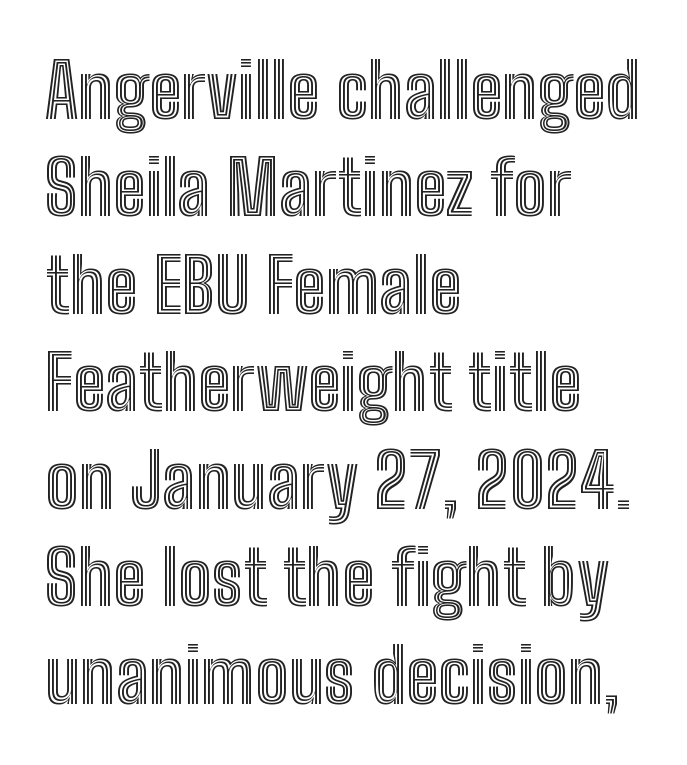
Q: Is the text italic (slanted)? A: No, it is upright.
Q: Is the text underlined? A: No.
Q: How is the paragraph aligned? A: Left-aligned.
Q: Is the spacing between letters normal or unusually wide? A: Normal.
Q: Is the spacing between lines tight, normal or loose? A: Normal.
Q: Width (condensed, normal, or wide)? A: Condensed.
Q: x-height? A: Medium.
Q: Monospaced? A: No.
